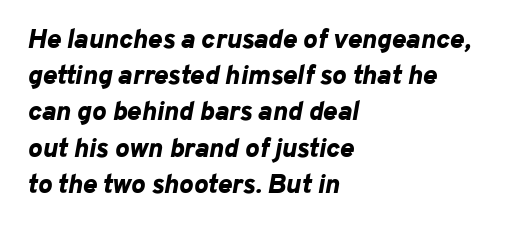
In terms of letterspacing, this is plain default setting. The font is running at its bold setting. This rendering features lettering with no underline. Looking at the ascenders, they clearly lean. The compositor pushed each line to the left boundary.
